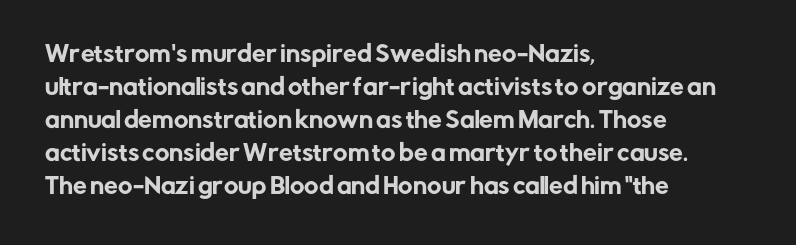
{"italic": "no", "underline": "no", "align": "left", "line_spacing": "normal", "line_spacing_ratio": 1.5, "letter_spacing": "normal", "letter_spacing_em": 0.0, "glyph_px": 22}
